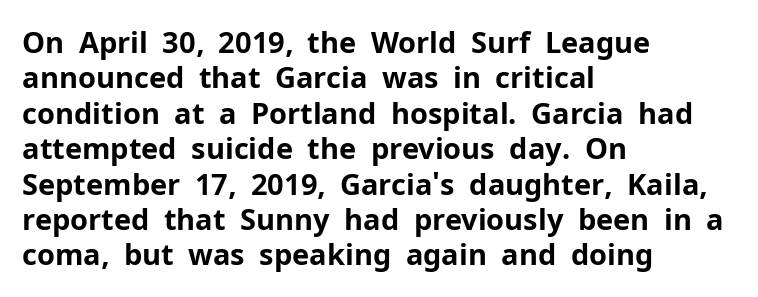
The image shows 29 px bold sans-serif type, upright; set left-aligned, line spacing 1.22x, normal letter spacing, not underlined; low stroke contrast and a medium x-height.
